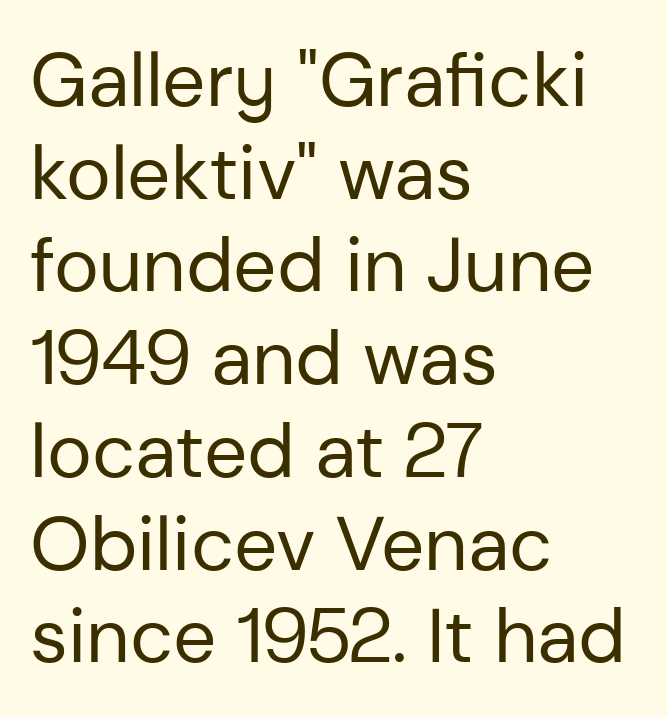
Q: Is the text bold? A: No.
Q: Is the text italic (slanted)? A: No, it is upright.
Q: Is the typeface a serif or a sans-serif typeface? A: Sans-serif.
Q: Is the text underlined? A: No.
Q: How is the paragraph aligned? A: Left-aligned.
Q: Is the spacing between letters normal or unusually wide? A: Normal.
Q: Width (condensed, normal, or wide)? A: Normal.
Q: Stroke contrast? A: Low.
Q: x-height? A: Medium.
Q: Monospaced? A: No.
